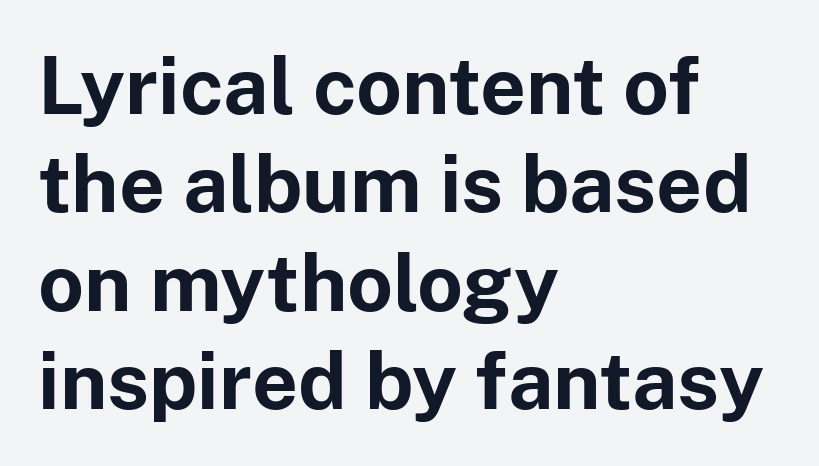
Q: Is the text bold? A: Yes.
Q: Is the text italic (slanted)? A: No, it is upright.
Q: Is the typeface a serif or a sans-serif typeface? A: Sans-serif.
Q: Is the text underlined? A: No.
Q: How is the paragraph aligned? A: Left-aligned.
Q: Is the spacing between letters normal or unusually wide? A: Normal.
Q: Width (condensed, normal, or wide)? A: Normal.
Q: Stroke contrast? A: Low.
Q: x-height? A: Medium.
Q: Monospaced? A: No.
